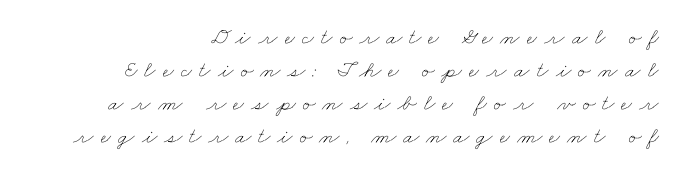
Q: Is the text bold? A: No.
Q: Is the text underlined? A: No.
Q: How is the paragraph aligned? A: Right-aligned.
Q: Is the spacing between letters normal or unusually wide? A: Unusually wide.
Q: Is the spacing between lines tight, normal or loose? A: Normal.
